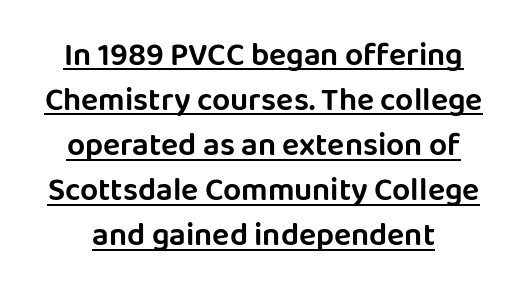
{"serif": "no", "italic": "no", "width": "normal", "stroke_contrast": "low", "x_height": "large", "monospaced": "no", "underline": "yes", "line_spacing": "normal", "line_spacing_ratio": 1.41, "letter_spacing": "normal", "letter_spacing_em": 0.0, "glyph_px": 32}
